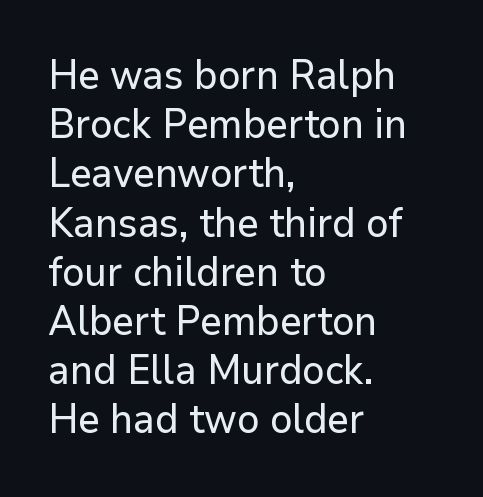
The image shows 40 px sans-serif type, upright; set left-aligned, line spacing 1.23x, normal letter spacing, not underlined; low stroke contrast and a medium x-height.
